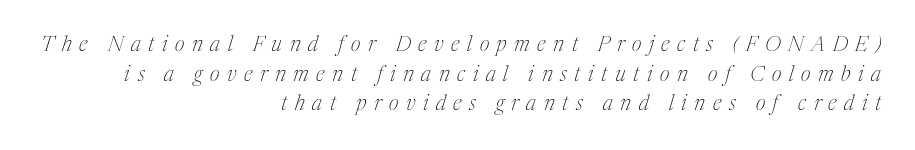
{"italic": "yes", "lean": "right", "slant_degrees": 17, "bold": "no", "underline": "no", "align": "right", "line_spacing": "normal", "line_spacing_ratio": 1.41, "letter_spacing": "wide", "letter_spacing_em": 0.36, "glyph_px": 21}
